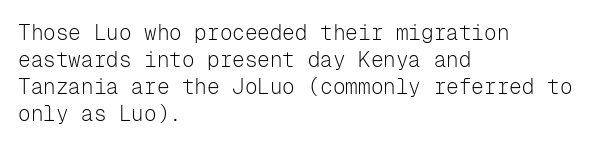
The image shows 21 px text type, upright; set left-aligned, normal line spacing (1.28x), normal letter spacing, not underlined.
